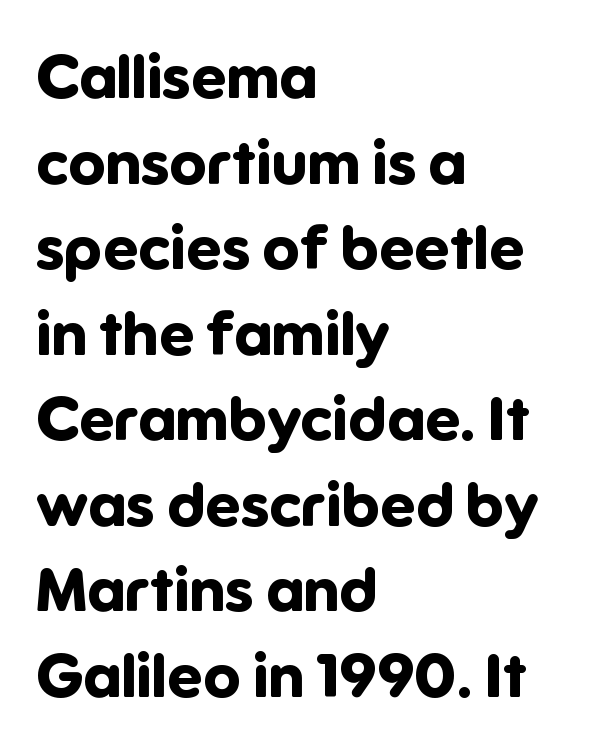
{"serif": "no", "italic": "no", "bold": "yes", "weight": "bold", "width": "normal", "stroke_contrast": "low", "x_height": "medium", "monospaced": "no", "underline": "no", "align": "left", "line_spacing": "normal", "line_spacing_ratio": 1.38, "letter_spacing": "normal", "letter_spacing_em": 0.0, "glyph_px": 62}
